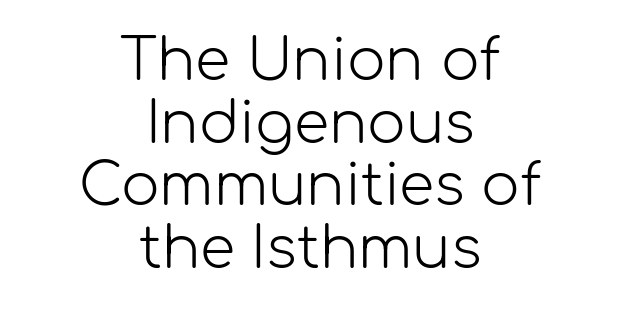
The image shows 57 px light sans-serif type, upright; set centered, tight line spacing (1.1x), normal letter spacing, not underlined; low stroke contrast and a medium x-height.
